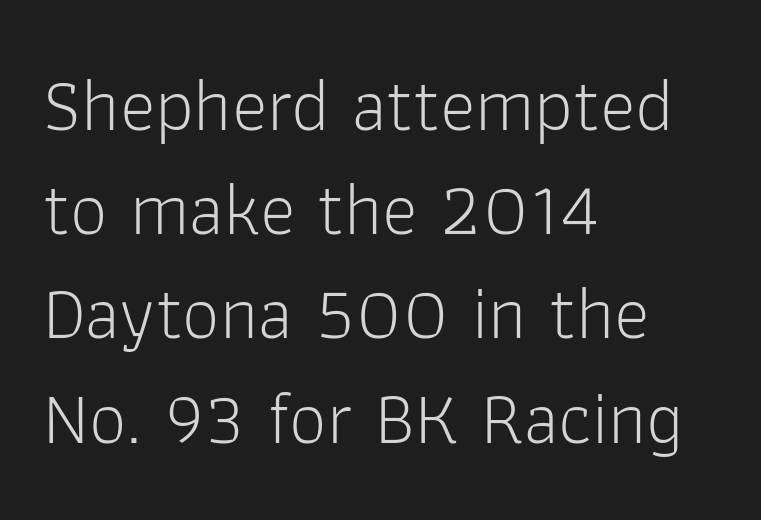
Horizontal bands of white between lines are of average thickness. Has an underline been added? It has not. You could call the tracking neutral — neither tight nor loose. Horizontally, the lines are justified to the leading edge only. Is there any slant? The stems are plumb. Weight: not bold — regular or lighter.
